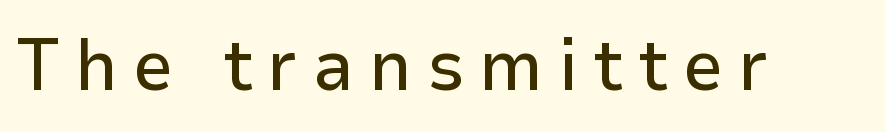
The passage shown is typed in a proportional face where columns would drift. No feet cap the strokes, marking this as sans-serif type. The space beneath each line is pristine and unruled. Observe the wide spacing: letters keep a clear distance from each other. Quick note: not italic, upright.
